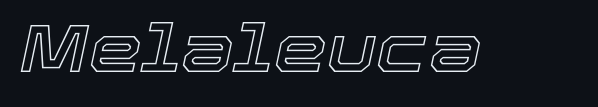
The image shows 67 px text type, italic (leaning right); set normal letter spacing, not underlined; a medium x-height.
